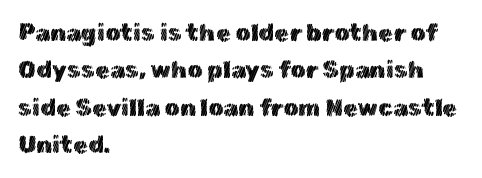
Quick note: interline space is typical. Ordinary non-slanted type is in use. The glyphs are unaccompanied by any horizontal stroke below them. The setting favours the left margin, as ordinary paragraphs usually do.
